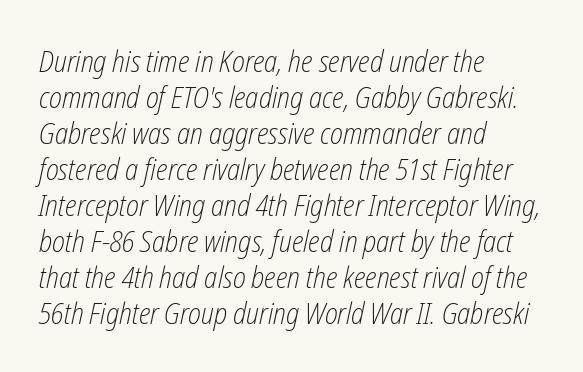
{"italic": "yes", "lean": "right", "slant_degrees": 12, "bold": "no", "weight": "light", "width": "condensed", "stroke_contrast": "low", "x_height": "medium", "monospaced": "no", "underline": "no", "align": "left", "line_spacing_ratio": 1.2, "letter_spacing": "normal", "letter_spacing_em": 0.0, "glyph_px": 30}
